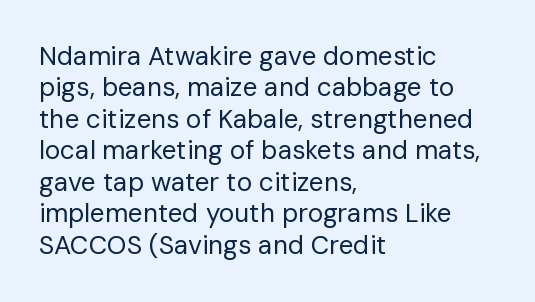
Q: Is the text bold? A: No.
Q: Is the text italic (slanted)? A: No, it is upright.
Q: Is the text underlined? A: No.
Q: How is the paragraph aligned? A: Left-aligned.
Q: Is the spacing between letters normal or unusually wide? A: Normal.
